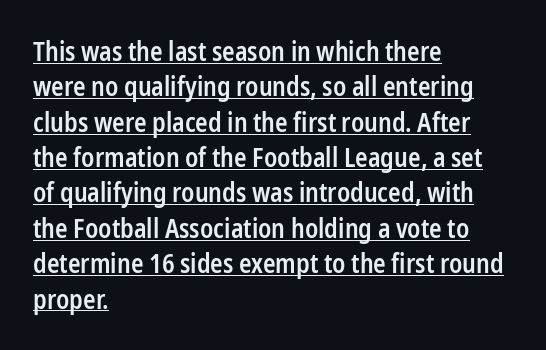
These lines carry some extra weight — a demibold, not a full bold. Successive baselines arrive at the customary interval. Does the copy run flush right? No — it runs flush left. The rendering uses the underline text-decoration. A typesetter would call this zero additional tracking. Notice how the stems are strictly vertical — no italics here.
